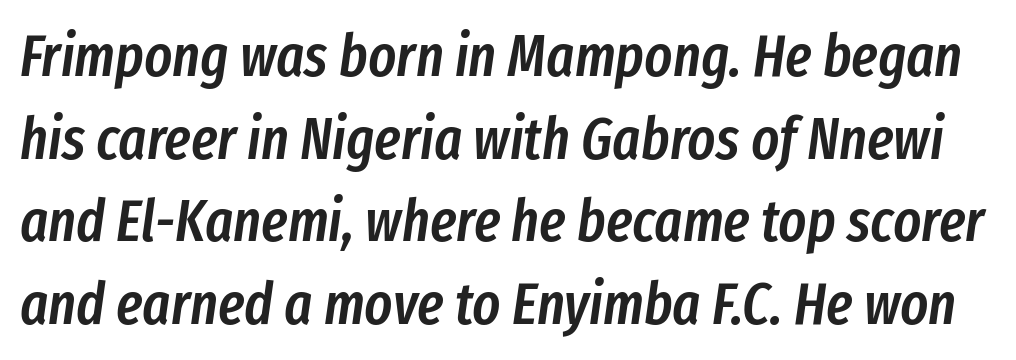
Q: Is the text bold? A: Semi-bold.
Q: Is the text italic (slanted)? A: Yes, it leans right by about 8 degrees.
Q: Is the text underlined? A: No.
Q: Is the spacing between letters normal or unusually wide? A: Normal.
Q: Is the spacing between lines tight, normal or loose? A: Normal.
Q: Width (condensed, normal, or wide)? A: Condensed.
Q: Stroke contrast? A: Low.
Q: x-height? A: Medium.
Q: Monospaced? A: No.
